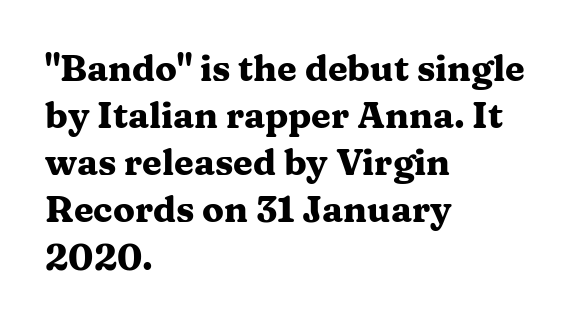
The image shows 36 px heavy, wide serif type, upright; set left-aligned, normal line spacing (1.31x), normal letter spacing, not underlined; medium stroke contrast and a medium x-height.
